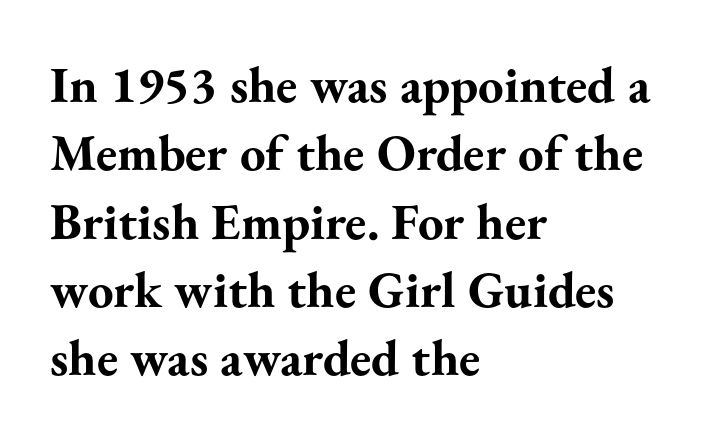
The line-height multiplier appears to be the usual default. Typographically, this falls in the serif category. Set as a true bold cut, around the 700 mark. Is there any slant? The stems are plumb. Is the letter spacing exaggerated? No — it looks like the ordinary default.
